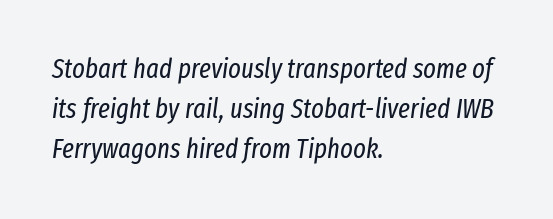
Q: Is the text bold? A: No.
Q: Is the text italic (slanted)? A: Yes, it leans right by about 8 degrees.
Q: Is the text underlined? A: No.
Q: How is the paragraph aligned? A: Left-aligned.
Q: Is the spacing between letters normal or unusually wide? A: Normal.
Q: Is the spacing between lines tight, normal or loose? A: Normal.
